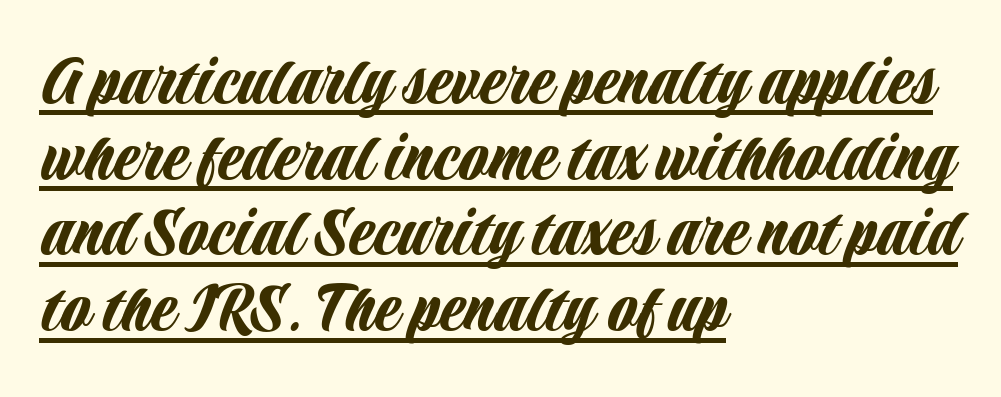
The image shows 75 px condensed sans-serif type; set left-aligned, tight line spacing (1.01x), normal letter spacing, underlined; low stroke contrast and a large x-height.
